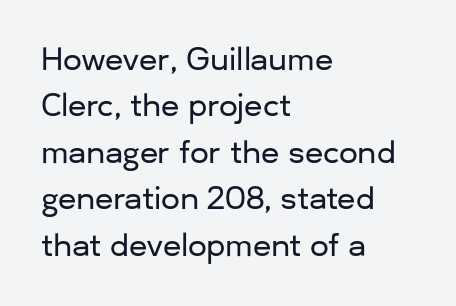
The image shows 30 px sans-serif type, upright; set left-aligned, normal line spacing (1.55x), normal letter spacing, not underlined; low stroke contrast and a medium x-height.
